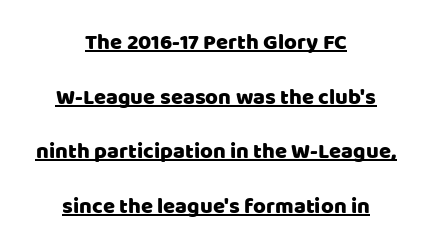
The image shows 22 px text type, upright; set centered, loose line spacing (2.48x), normal letter spacing, underlined.
